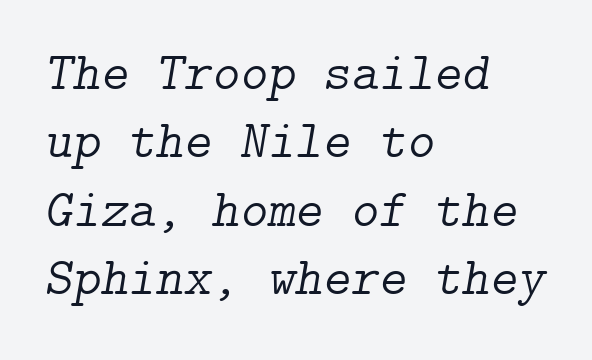
{"serif": "yes", "italic": "yes", "lean": "right", "slant_degrees": 9, "bold": "no", "weight": "light", "width": "normal", "stroke_contrast": "low", "x_height": "medium", "underline": "no", "align": "left", "line_spacing": "normal", "line_spacing_ratio": 1.29, "letter_spacing": "normal", "letter_spacing_em": 0.0, "glyph_px": 53}
